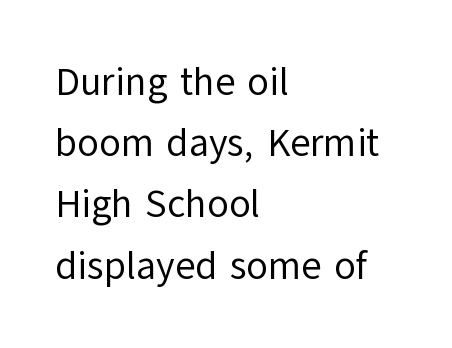
Q: Is the text bold? A: No.
Q: Is the text italic (slanted)? A: No, it is upright.
Q: Is the typeface a serif or a sans-serif typeface? A: Sans-serif.
Q: Is the text underlined? A: No.
Q: How is the paragraph aligned? A: Left-aligned.
Q: Is the spacing between letters normal or unusually wide? A: Normal.
Q: Is the spacing between lines tight, normal or loose? A: Normal.
Q: Width (condensed, normal, or wide)? A: Normal.
Q: Stroke contrast? A: Low.
Q: x-height? A: Medium.
Q: Monospaced? A: No.
